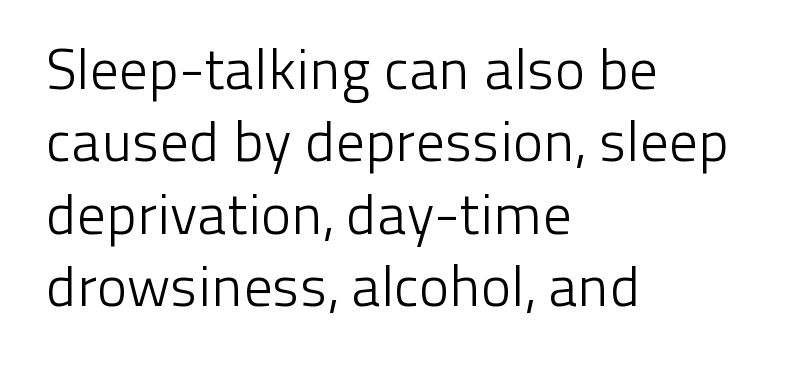
The image shows 57 px light sans-serif type, upright; set left-aligned, normal line spacing (1.27x), normal letter spacing, not underlined; low stroke contrast and a medium x-height.
